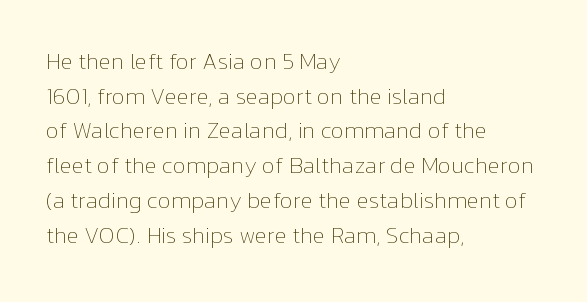
The image shows 23 px text type, upright; set left-aligned, normal line spacing (1.51x), normal letter spacing, not underlined.
